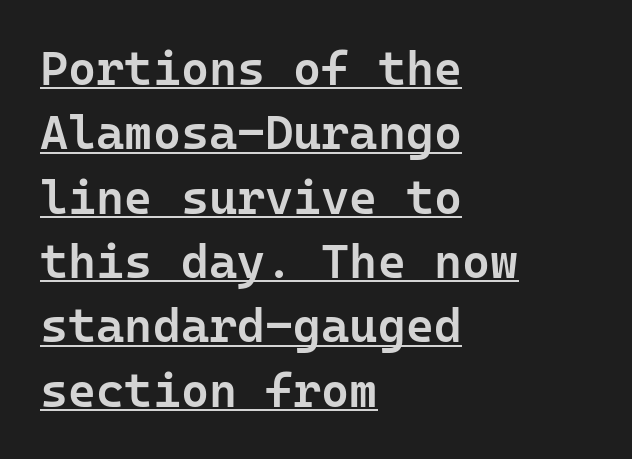
The image shows 48 px semibold sans-serif type, upright, monospaced; set left-aligned, normal line spacing (1.34x), normal letter spacing, underlined; low stroke contrast and a medium x-height.
